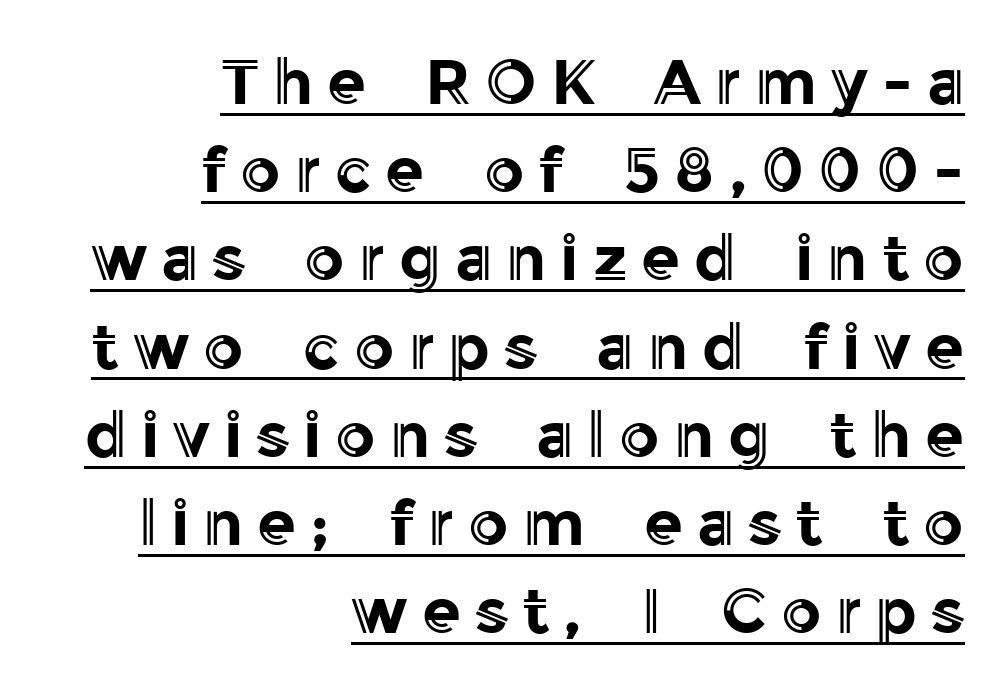
{"italic": "no", "width": "normal", "x_height": "medium", "monospaced": "no", "underline": "yes", "align": "right", "line_spacing": "normal", "line_spacing_ratio": 1.4, "letter_spacing": "wide", "letter_spacing_em": 0.22, "glyph_px": 63}
